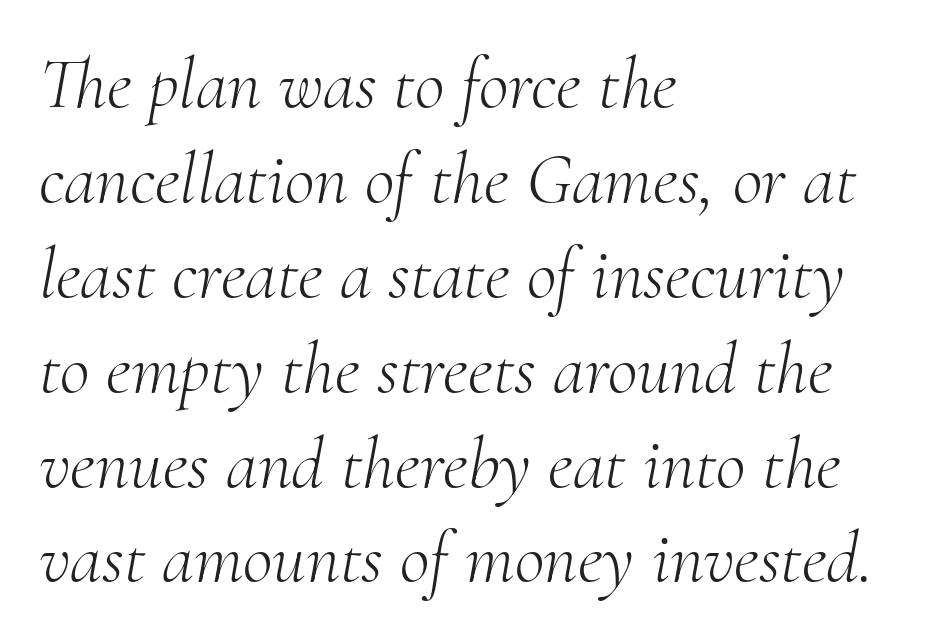
Compared with typical body copy, the letter spacing here is the same. Horizontally, the lines are justified to the leading edge only. These lines were composed using italics. Is this a fixed-width face? No — the glyphs have proportional, varying widths. Stroke mass is kept to a normal reading level or below.
